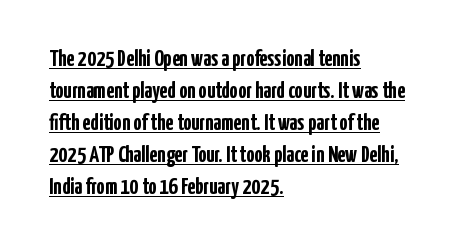
Q: Is the text bold? A: Yes.
Q: Is the text italic (slanted)? A: No, it is upright.
Q: Is the text underlined? A: Yes.
Q: How is the paragraph aligned? A: Left-aligned.
Q: Is the spacing between letters normal or unusually wide? A: Normal.
Q: Is the spacing between lines tight, normal or loose? A: Normal.
